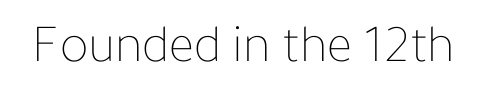
{"italic": "no", "bold": "no", "weight": "thin", "width": "normal", "stroke_contrast": "low", "x_height": "medium", "monospaced": "no", "underline": "no", "letter_spacing": "normal", "letter_spacing_em": 0.0, "glyph_px": 54}
